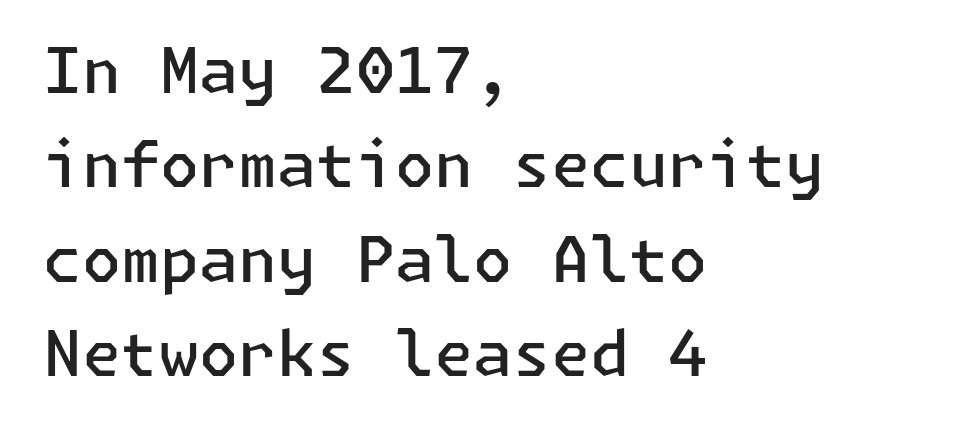
{"serif": "no", "italic": "no", "bold": "semi", "weight": "semibold", "width": "normal", "stroke_contrast": "low", "x_height": "medium", "underline": "no", "align": "left", "line_spacing": "normal", "line_spacing_ratio": 1.5, "letter_spacing": "normal", "letter_spacing_em": 0.0, "glyph_px": 63}
